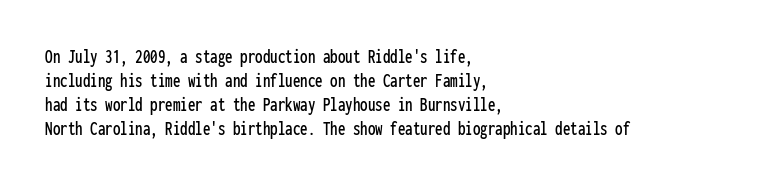
{"italic": "no", "underline": "no", "align": "left", "line_spacing_ratio": 1.2, "letter_spacing": "normal", "letter_spacing_em": 0.0, "glyph_px": 20}
